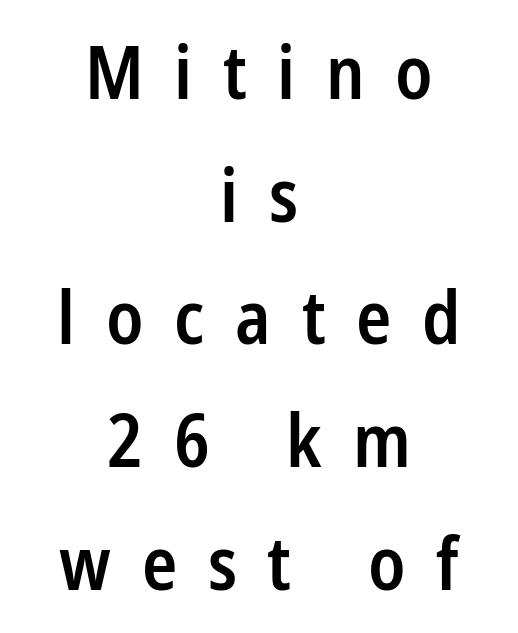
{"serif": "no", "italic": "no", "bold": "semi", "weight": "semibold", "width": "condensed", "stroke_contrast": "low", "x_height": "medium", "monospaced": "no", "underline": "no", "align": "center", "line_spacing": "normal", "line_spacing_ratio": 1.68, "letter_spacing": "wide", "letter_spacing_em": 0.42, "glyph_px": 73}
